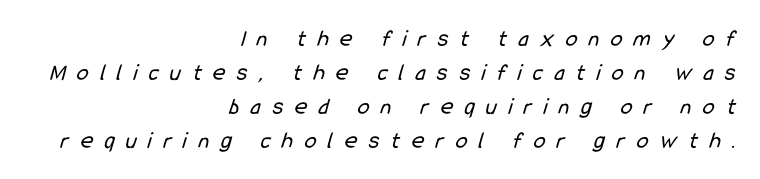
The paragraph has a hard right edge and a soft left edge. Is the type heavy? It reads as light-to-regular instead. If you measured baseline to baseline, you'd find a middling distance. Letters rest on an invisible, unmarked baseline. You could only call the tracking loose — the letters float apart.
